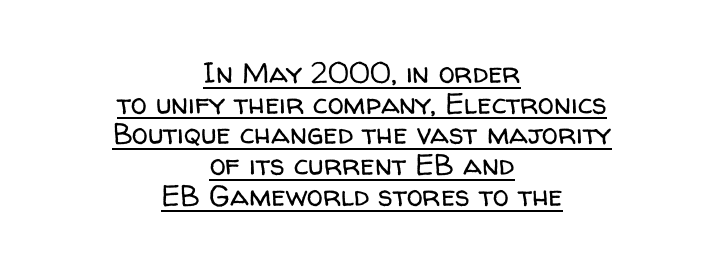
Q: Is the text bold? A: No.
Q: Is the text italic (slanted)? A: No, it is upright.
Q: Is the typeface a serif or a sans-serif typeface? A: Sans-serif.
Q: Is the text underlined? A: Yes.
Q: How is the paragraph aligned? A: Centered.
Q: Is the spacing between letters normal or unusually wide? A: Normal.
Q: Is the spacing between lines tight, normal or loose? A: Tight.
Q: Width (condensed, normal, or wide)? A: Normal.
Q: Stroke contrast? A: Low.
Q: x-height? A: Medium.
Q: Monospaced? A: No.
